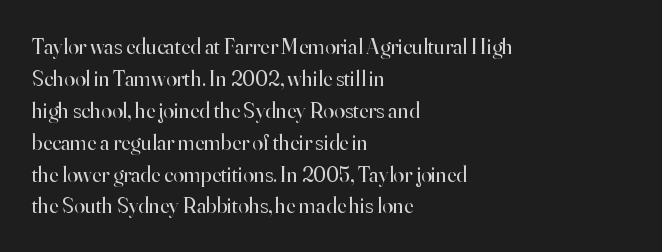
This sample uses an upright cut, with every glyph sitting square on the baseline. Check the space under the baseline: it is left empty. These lines are set flush left with a ragged right edge. Weight: not bold — regular or lighter.
